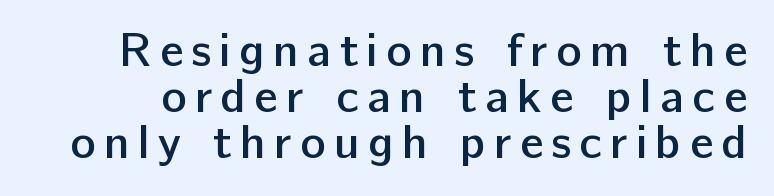
Q: Is the text bold? A: Semi-bold.
Q: Is the text italic (slanted)? A: No, it is upright.
Q: Is the typeface a serif or a sans-serif typeface? A: Sans-serif.
Q: Is the text underlined? A: No.
Q: Is the spacing between lines tight, normal or loose? A: Tight.
Q: Width (condensed, normal, or wide)? A: Normal.
Q: Stroke contrast? A: Low.
Q: x-height? A: Medium.
Q: Monospaced? A: No.
